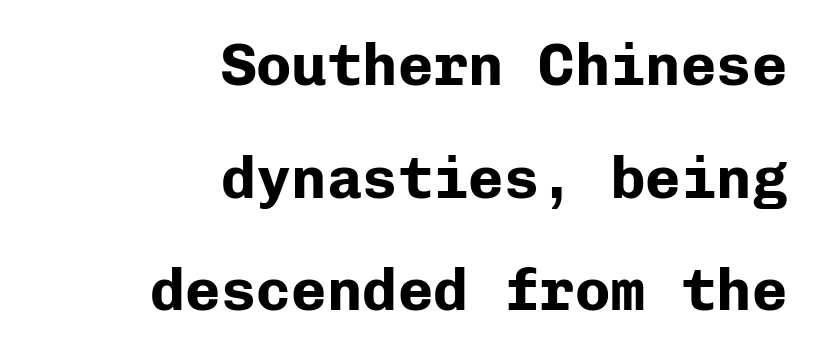
{"serif": "no", "italic": "no", "bold": "yes", "weight": "bold", "width": "normal", "stroke_contrast": "low", "x_height": "medium", "monospaced": "yes", "underline": "no", "align": "right", "line_spacing": "loose", "line_spacing_ratio": 1.91, "letter_spacing": "normal", "letter_spacing_em": 0.0, "glyph_px": 59}
